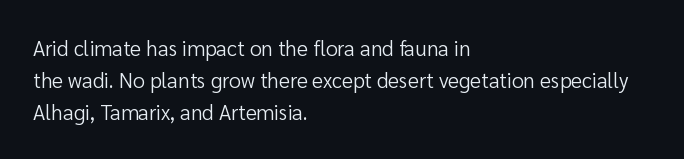
Q: Is the text bold? A: No.
Q: Is the text italic (slanted)? A: No, it is upright.
Q: Is the text underlined? A: No.
Q: How is the paragraph aligned? A: Left-aligned.
Q: Is the spacing between letters normal or unusually wide? A: Normal.
Q: Is the spacing between lines tight, normal or loose? A: Normal.
